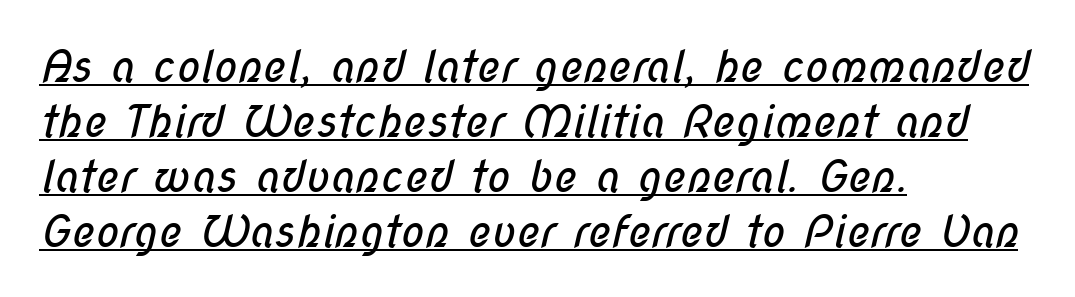
Q: Is the text bold? A: No.
Q: Is the typeface a serif or a sans-serif typeface? A: Sans-serif.
Q: Is the text underlined? A: Yes.
Q: How is the paragraph aligned? A: Left-aligned.
Q: Is the spacing between letters normal or unusually wide? A: Normal.
Q: Is the spacing between lines tight, normal or loose? A: Normal.
Q: Width (condensed, normal, or wide)? A: Condensed.
Q: Stroke contrast? A: Low.
Q: x-height? A: Medium.
Q: Monospaced? A: No.
